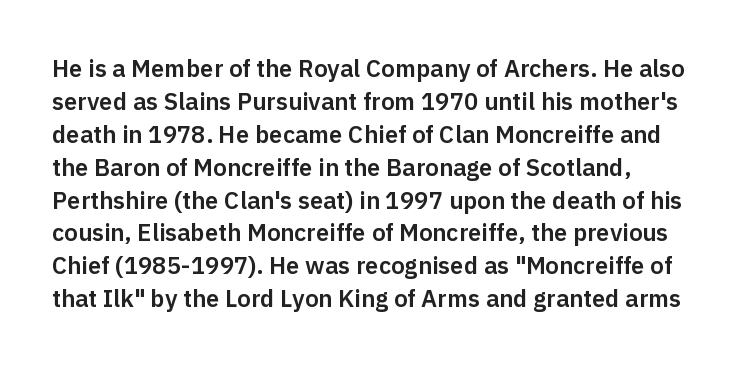
{"italic": "no", "underline": "no", "align": "left", "line_spacing": "normal", "line_spacing_ratio": 1.37, "letter_spacing": "normal", "letter_spacing_em": 0.0, "glyph_px": 24}
